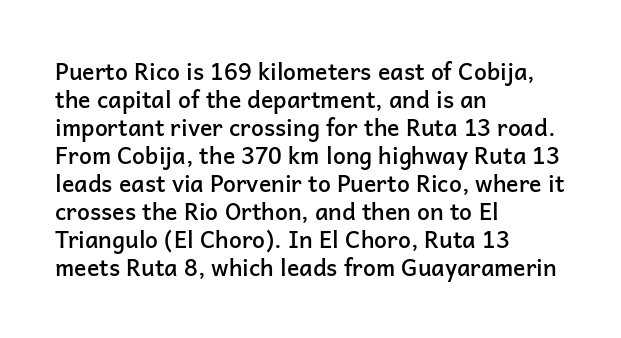
{"italic": "no", "bold": "semi", "underline": "no", "align": "left", "line_spacing_ratio": 1.22, "letter_spacing": "normal", "letter_spacing_em": 0.0, "glyph_px": 23}
